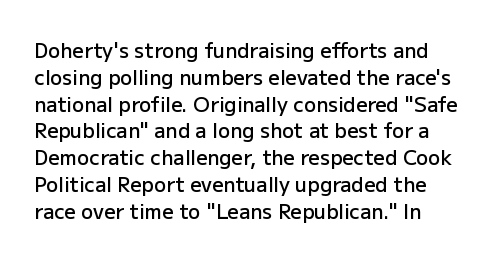
The image shows 20 px text type, upright; set normal line spacing (1.34x), normal letter spacing, not underlined.
